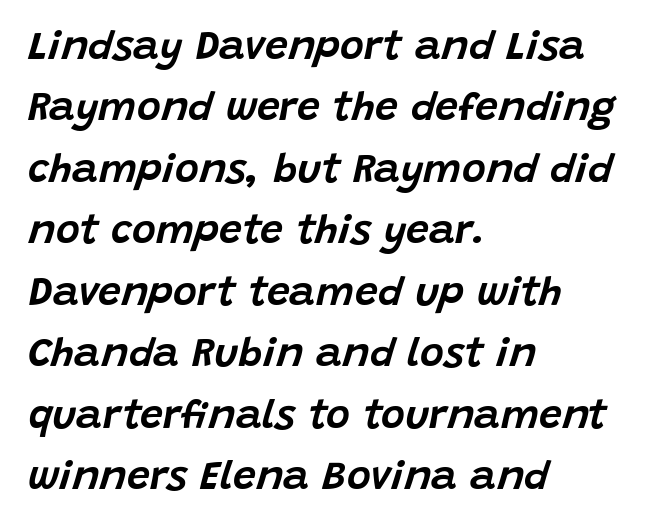
{"italic": "yes", "lean": "right", "slant_degrees": 15, "width": "normal", "stroke_contrast": "low", "x_height": "large", "monospaced": "no", "underline": "no", "align": "left", "line_spacing": "normal", "line_spacing_ratio": 1.5, "letter_spacing": "normal", "letter_spacing_em": 0.0, "glyph_px": 41}
